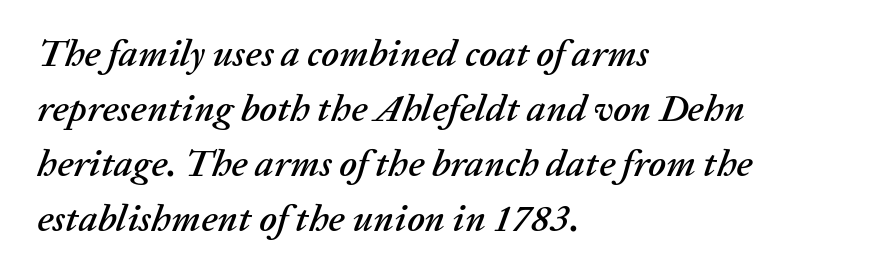
{"italic": "yes", "lean": "right", "slant_degrees": 20, "width": "normal", "stroke_contrast": "low", "x_height": "medium", "monospaced": "no", "underline": "no", "align": "left", "line_spacing": "normal", "line_spacing_ratio": 1.45, "letter_spacing": "normal", "letter_spacing_em": 0.0, "glyph_px": 38}
